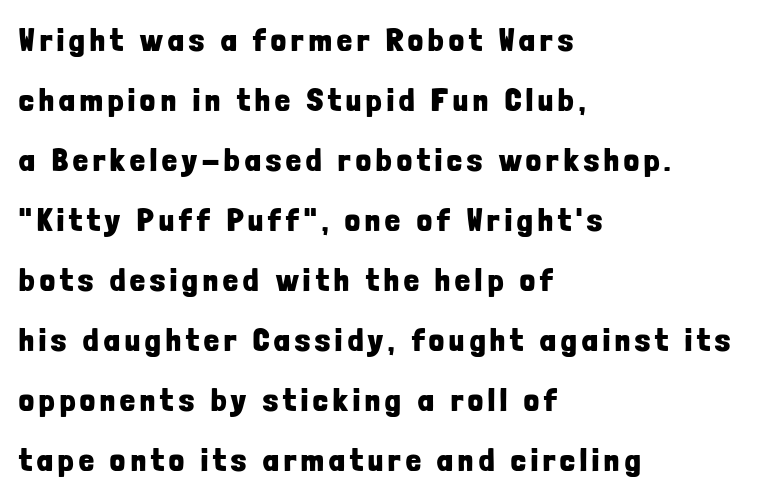
{"serif": "no", "italic": "no", "bold": "yes", "weight": "bold", "width": "condensed", "stroke_contrast": "low", "x_height": "medium", "monospaced": "no", "underline": "no", "align": "left", "line_spacing_ratio": 1.82, "glyph_px": 33}
